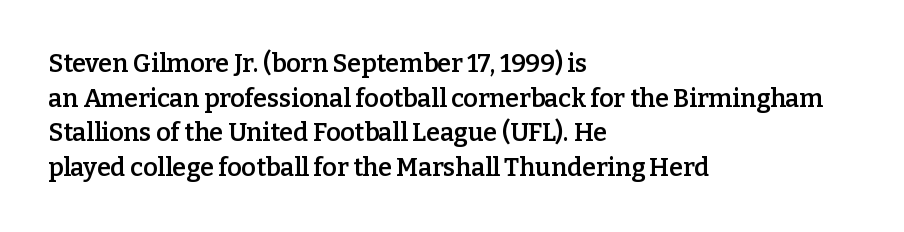
The image shows 25 px text type, upright; set left-aligned, normal line spacing (1.39x), normal letter spacing, not underlined.
